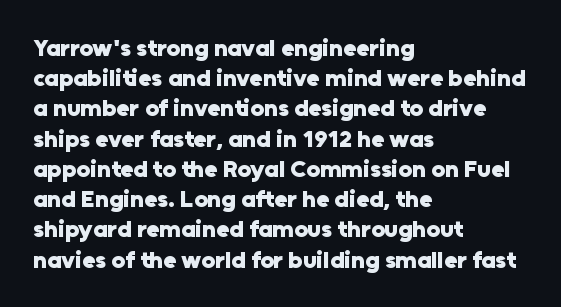
{"italic": "no", "bold": "yes", "underline": "no", "align": "left", "line_spacing": "normal", "line_spacing_ratio": 1.26, "letter_spacing": "normal", "letter_spacing_em": 0.0, "glyph_px": 24}
